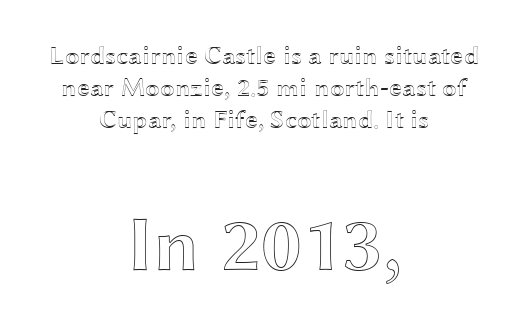
The image shows 79 px wide type, upright; set centered, line spacing 1.23x, normal letter spacing, not underlined; the second (bottom) block is 3.04x larger; a medium x-height.
